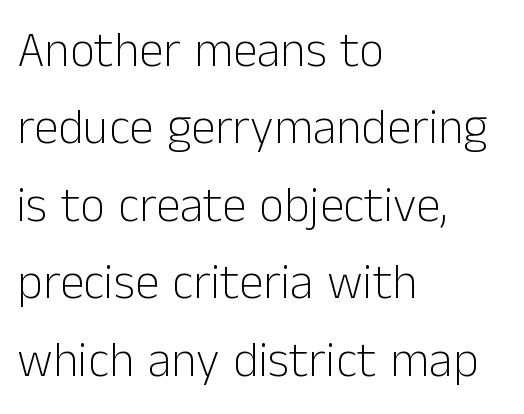
Nothing unusual about the tracking: characters are spaced as the font intends. Posture: straight, roman, zero tilt. Proportional: the letters do not fall into vertical columns. Observe the absence of serifs on each vertical stroke in this sample. The area under the type is left untouched.
